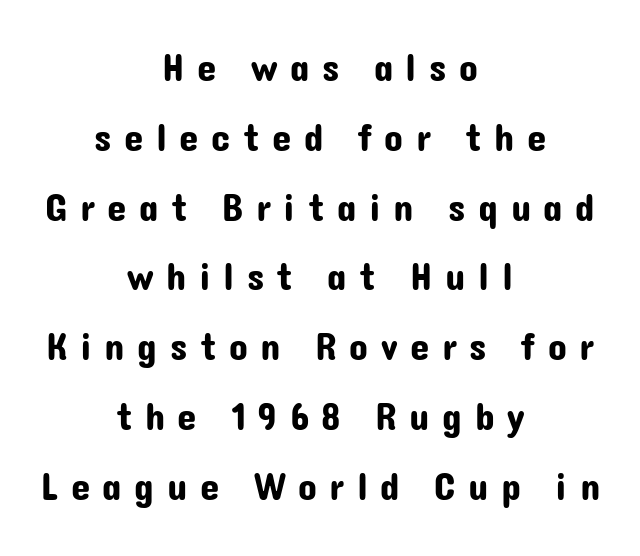
The image shows 39 px sans-serif type, upright; set centered, line spacing 1.79x, unusually wide letter spacing (+0.32 em), not underlined; low stroke contrast and a medium x-height.
